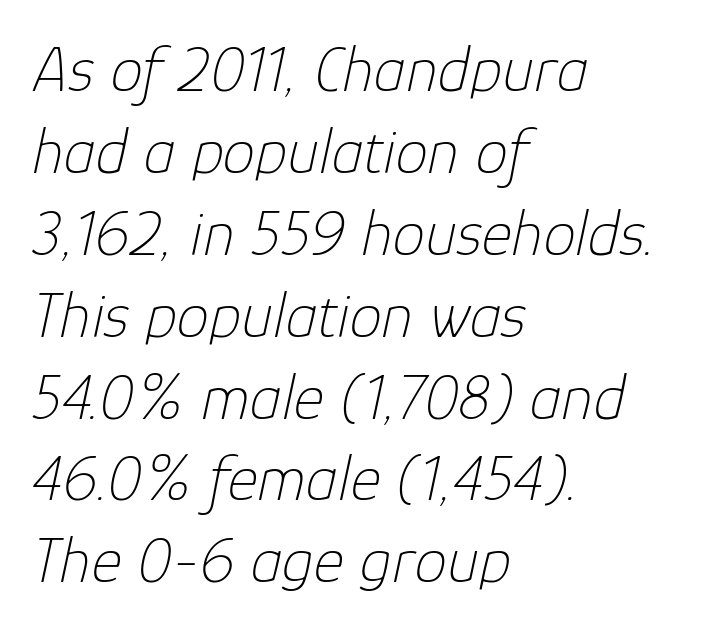
The image shows 65 px thin type, italic (leaning right); set left-aligned, normal line spacing (1.26x), normal letter spacing, not underlined; low stroke contrast and a medium x-height.
